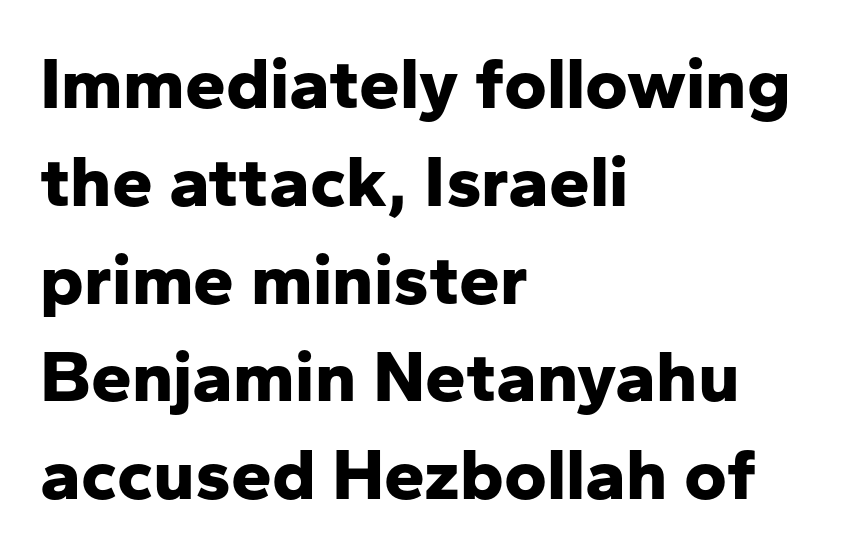
The image shows 73 px bold sans-serif type, upright; set left-aligned, normal line spacing (1.34x), normal letter spacing, not underlined; low stroke contrast and a medium x-height.
